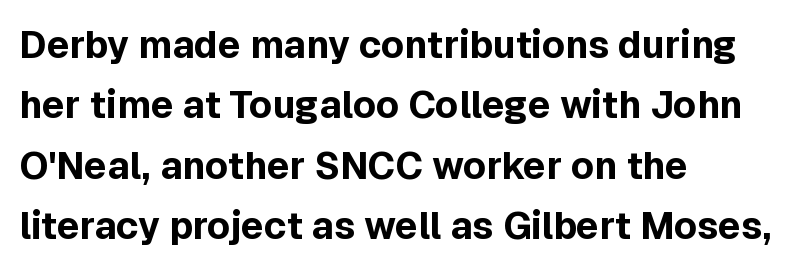
Line beginnings align vertically; line endings do not. Compared with typical body copy, the letter spacing here is the same. A typesetter would call this proportional, since set widths differ per character. This is sans-serif lettering, the kind often seen on screens and signage.
